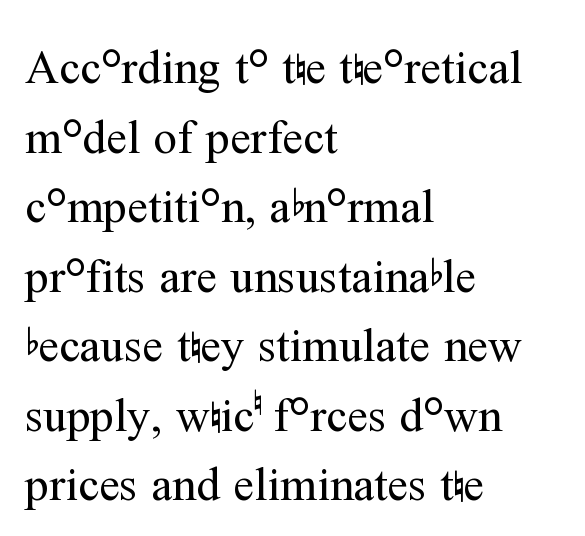
Letters rest on an invisible, unmarked baseline. If you measured baseline to baseline, you'd find a middling distance. Stems here are at most as thick as an everyday book face. Reading down the block, your eye returns to a fixed left position each line. The passage shown has conventional tracking throughout.
